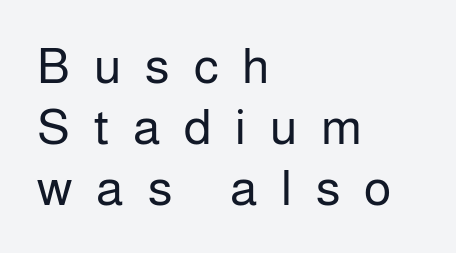
Stems here are at most as thick as an everyday book face. Varying glyph widths throughout — classic text-font behaviour. Plain, unruled lines of type. Look at the tracking — it's clearly loosened, letters drifting apart.
